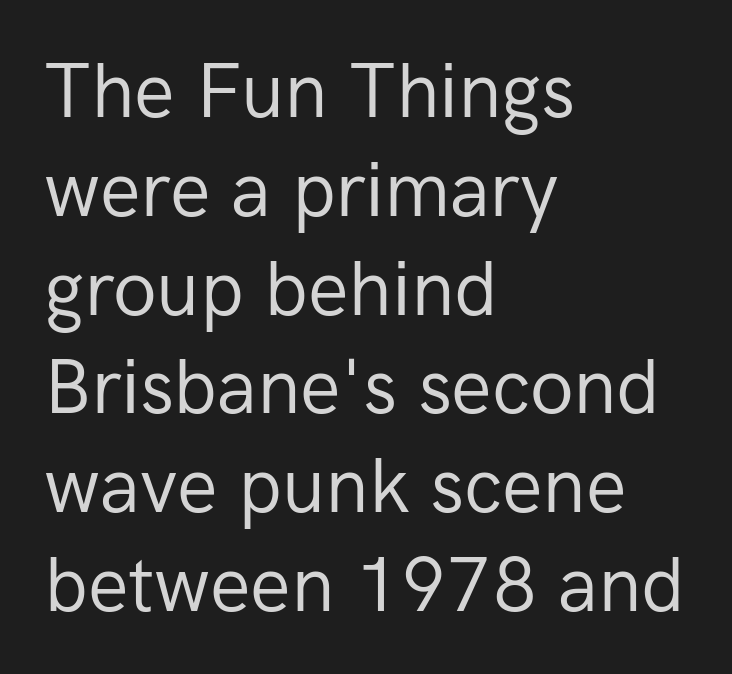
The image shows 76 px regular-weight sans-serif type, upright; set left-aligned, normal line spacing (1.3x), normal letter spacing, not underlined; low stroke contrast and a medium x-height.
